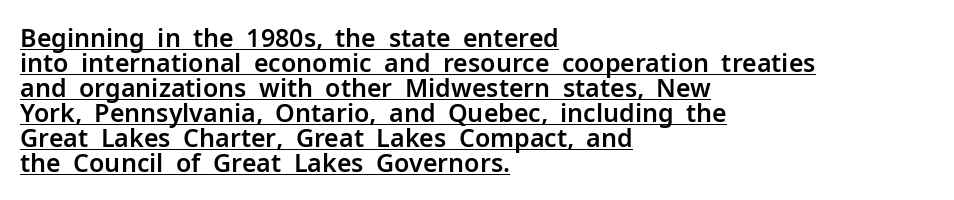
Q: Is the text italic (slanted)? A: No, it is upright.
Q: Is the text underlined? A: Yes.
Q: How is the paragraph aligned? A: Left-aligned.
Q: Is the spacing between letters normal or unusually wide? A: Normal.
Q: Is the spacing between lines tight, normal or loose? A: Tight.
